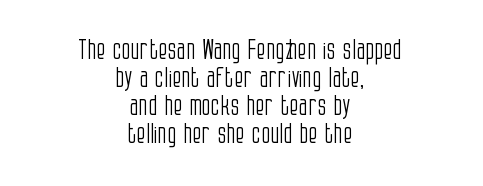
The image shows 27 px text type, upright; set centered, tight line spacing (1.04x), normal letter spacing, not underlined.
